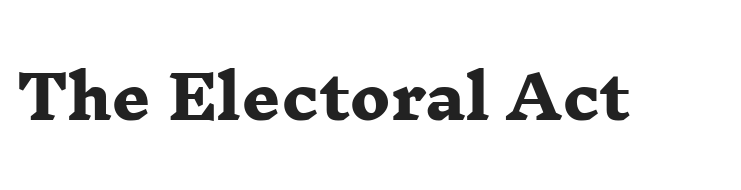
The image shows 60 px heavy, wide serif type; set normal letter spacing, not underlined; low stroke contrast and a medium x-height.
